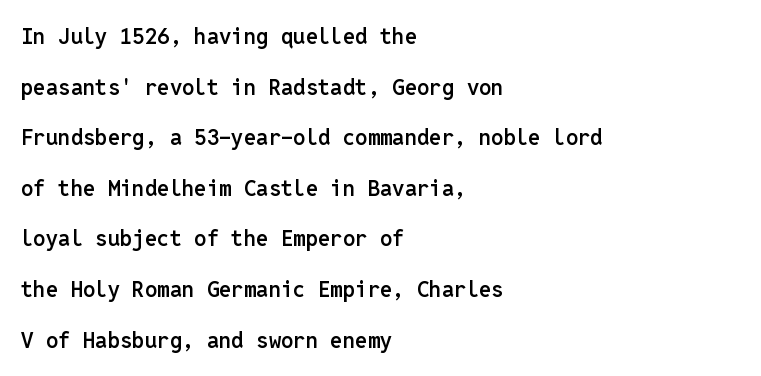
The image shows 22 px text type, upright; set left-aligned, loose line spacing (2.3x), normal letter spacing, not underlined.
